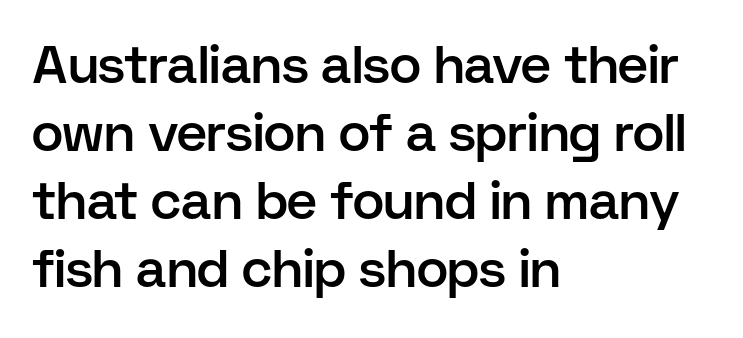
Do the characters align in a grid? No, the font is proportional. You can tell from the bare stems that sans-serif type was used. Slightly chunky letters — semibold, I'd say, not full bold. Any mark beneath the type? The region is blank. What's the leading like? Ordinary, nothing unusual. Tracking here is standard; glyphs follow each other at the usual distance.
